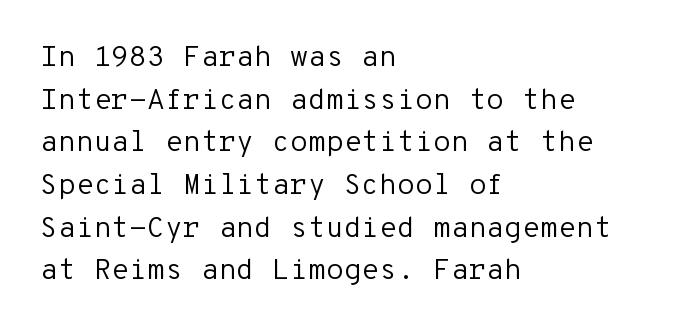
Descender tails drop into unmarked territory. Caption: face not bold, strokes unweighted. Normally led — the rows are evenly, conventionally spaced. The text was rendered using a sans face with plain stroke endings. Here the designer chose a console-style face with uniform glyph widths.
